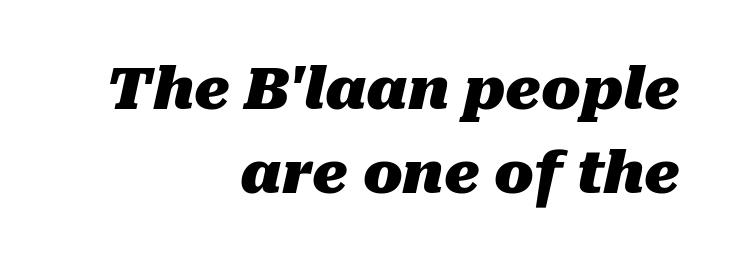
The image shows 58 px heavy type, italic (leaning right); set right-aligned, normal line spacing (1.45x), normal letter spacing, not underlined; medium stroke contrast and a medium x-height.
